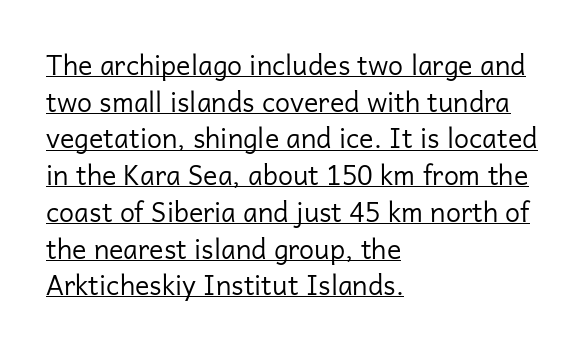
{"italic": "no", "bold": "no", "underline": "yes", "align": "left", "line_spacing": "normal", "line_spacing_ratio": 1.36, "letter_spacing": "normal", "letter_spacing_em": 0.0, "glyph_px": 27}
